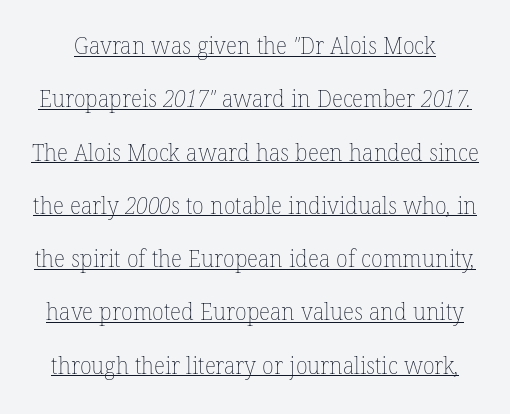
The image shows 24 px text type; set loose line spacing (2.22x), normal letter spacing, underlined.
